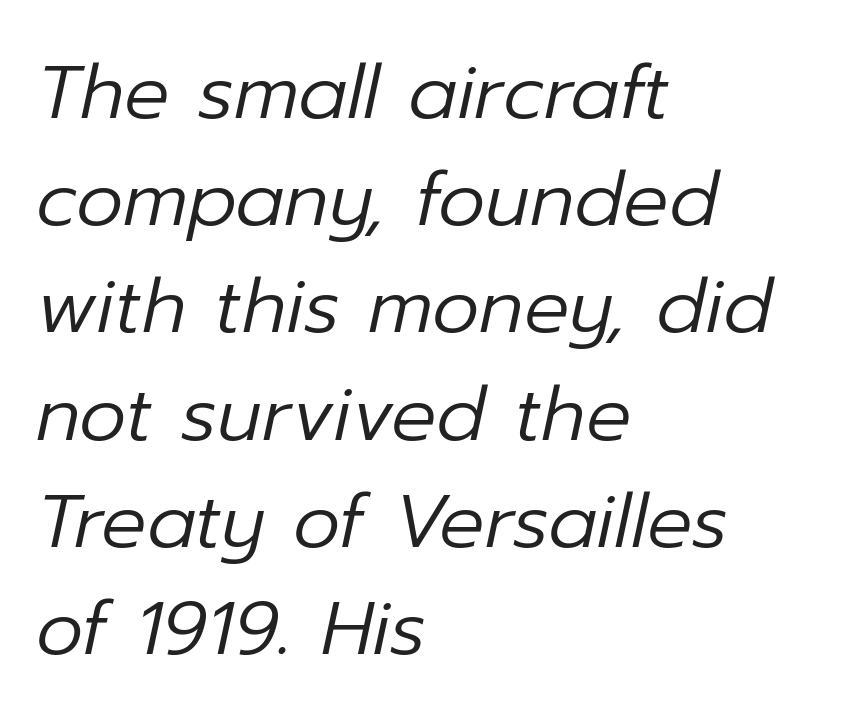
{"italic": "yes", "lean": "right", "slant_degrees": 12, "bold": "no", "weight": "regular", "width": "normal", "stroke_contrast": "low", "x_height": "medium", "monospaced": "no", "underline": "no", "align": "left", "line_spacing": "normal", "line_spacing_ratio": 1.43, "letter_spacing": "normal", "letter_spacing_em": 0.0, "glyph_px": 75}
